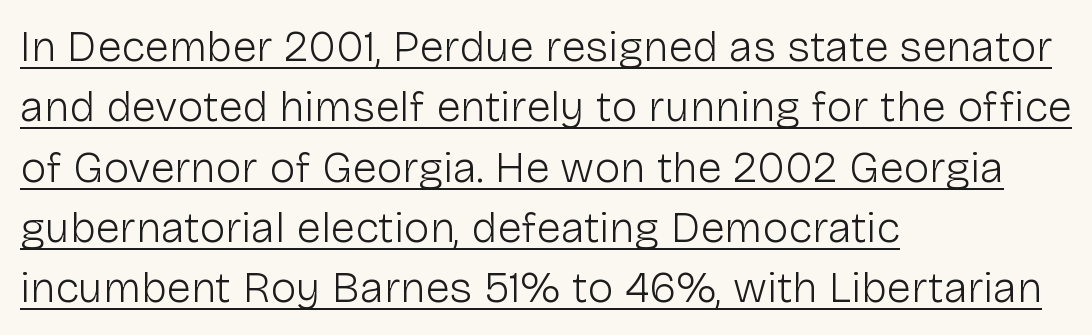
{"serif": "no", "italic": "no", "bold": "no", "weight": "light", "width": "normal", "stroke_contrast": "low", "x_height": "medium", "monospaced": "no", "underline": "yes", "align": "left", "line_spacing": "normal", "line_spacing_ratio": 1.37, "letter_spacing": "normal", "letter_spacing_em": 0.0, "glyph_px": 44}
